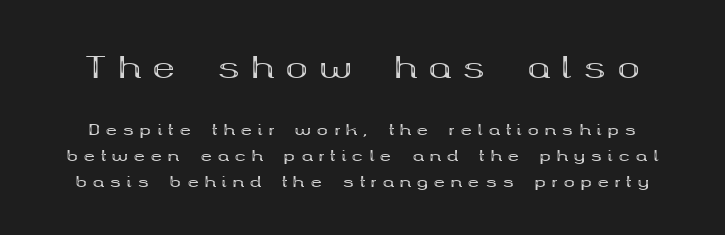
The image shows 30 px bold, wide serif type, upright; set line spacing 1.73x, unusually wide letter spacing (+0.39 em), not underlined; the first (top) block is 2.0x larger; medium stroke contrast and a medium x-height.
